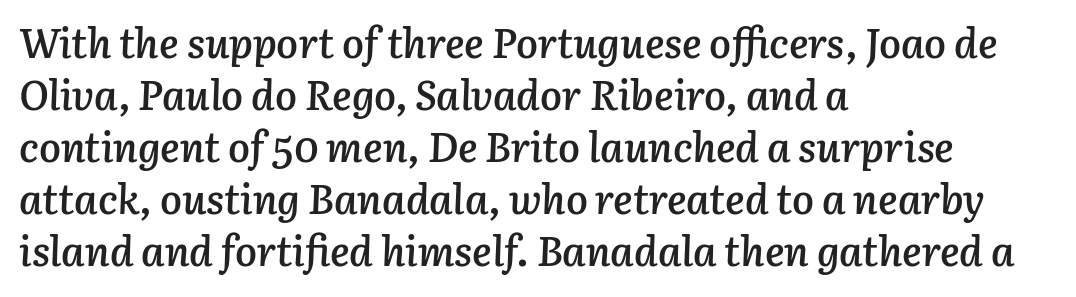
{"italic": "yes", "lean": "right", "slant_degrees": 3, "bold": "semi", "weight": "semibold", "width": "normal", "stroke_contrast": "low", "x_height": "medium", "monospaced": "no", "underline": "no", "align": "left", "line_spacing": "normal", "line_spacing_ratio": 1.27, "letter_spacing": "normal", "letter_spacing_em": 0.0, "glyph_px": 41}
